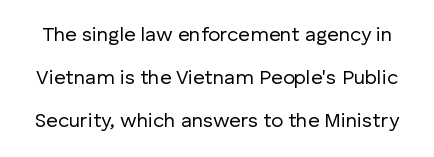
This sample uses an upright cut, with every glyph sitting square on the baseline. The typeface has the unassuming heft of standard copy or less. In terms of leading, this rendering errs on the spacious side. Quick note: underline off.
